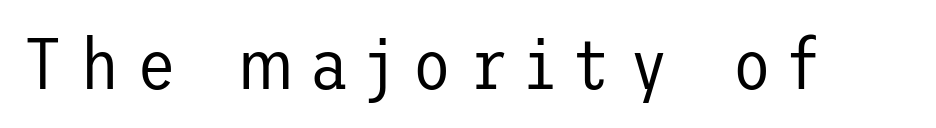
{"serif": "no", "italic": "no", "bold": "no", "weight": "regular", "width": "normal", "stroke_contrast": "low", "x_height": "medium", "underline": "no", "letter_spacing": "wide", "letter_spacing_em": 0.24, "glyph_px": 72}
